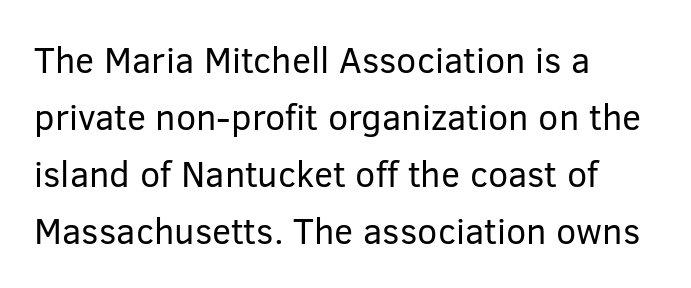
{"serif": "no", "italic": "no", "bold": "no", "weight": "regular", "width": "normal", "stroke_contrast": "low", "x_height": "medium", "monospaced": "no", "underline": "no", "align": "left", "line_spacing": "normal", "line_spacing_ratio": 1.58, "letter_spacing": "normal", "letter_spacing_em": 0.0, "glyph_px": 36}
